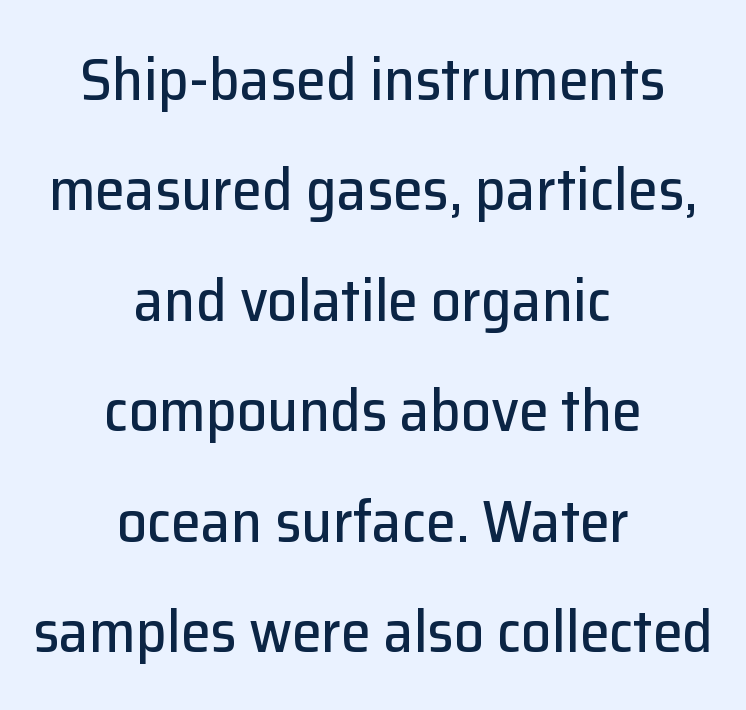
{"serif": "no", "italic": "no", "width": "normal", "stroke_contrast": "low", "x_height": "medium", "monospaced": "no", "underline": "no", "align": "center", "line_spacing_ratio": 1.84, "letter_spacing": "normal", "letter_spacing_em": 0.0, "glyph_px": 60}
